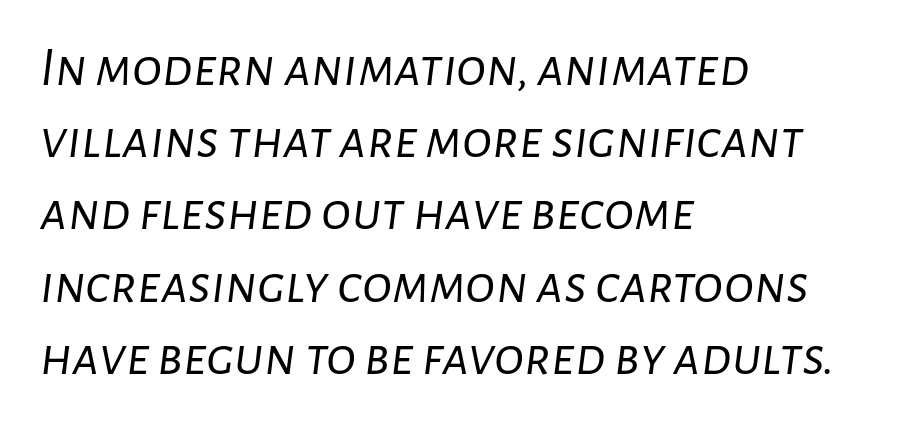
{"italic": "yes", "lean": "right", "slant_degrees": 7, "bold": "no", "weight": "light", "width": "normal", "stroke_contrast": "low", "x_height": "medium", "monospaced": "no", "underline": "no", "align": "left", "line_spacing": "normal", "line_spacing_ratio": 1.29, "letter_spacing": "normal", "letter_spacing_em": 0.0, "glyph_px": 56}
